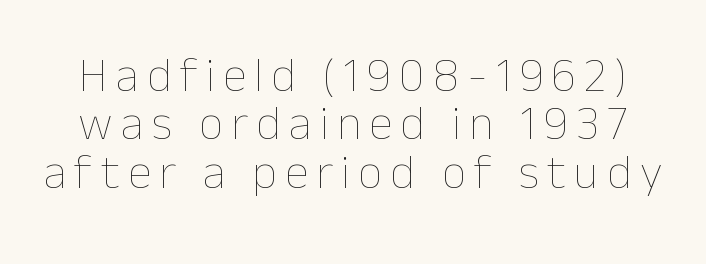
Q: Is the text bold? A: No.
Q: Is the text italic (slanted)? A: No, it is upright.
Q: Is the text underlined? A: No.
Q: Is the spacing between lines tight, normal or loose? A: Tight.
Q: Width (condensed, normal, or wide)? A: Normal.
Q: Stroke contrast? A: Low.
Q: x-height? A: Medium.
Q: Monospaced? A: No.
